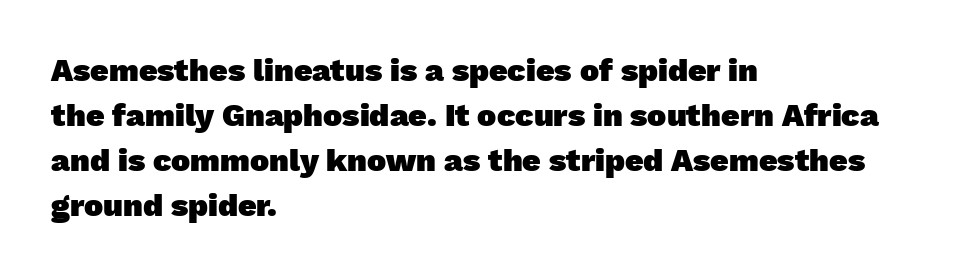
The image shows 32 px heavy sans-serif type; set left-aligned, normal line spacing (1.41x), normal letter spacing, not underlined; low stroke contrast and a medium x-height.
